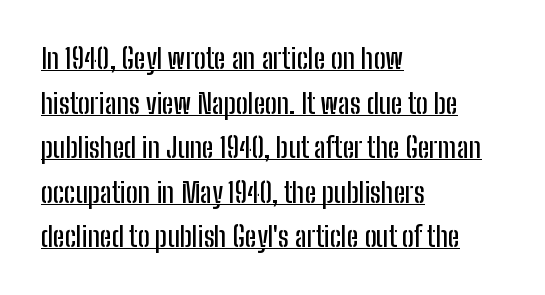
{"serif": "no", "italic": "no", "width": "condensed", "stroke_contrast": "low", "x_height": "medium", "monospaced": "no", "underline": "yes", "align": "left", "line_spacing": "normal", "line_spacing_ratio": 1.59, "letter_spacing": "normal", "letter_spacing_em": 0.0, "glyph_px": 28}
